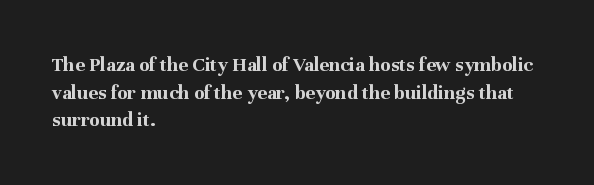
{"italic": "no", "bold": "yes", "underline": "no", "align": "left", "line_spacing": "normal", "line_spacing_ratio": 1.32, "letter_spacing": "normal", "letter_spacing_em": 0.0, "glyph_px": 21}
